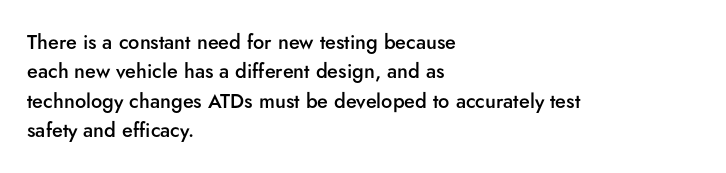
{"italic": "no", "bold": "semi", "underline": "no", "align": "left", "line_spacing": "normal", "line_spacing_ratio": 1.47, "letter_spacing": "normal", "letter_spacing_em": 0.0, "glyph_px": 20}
